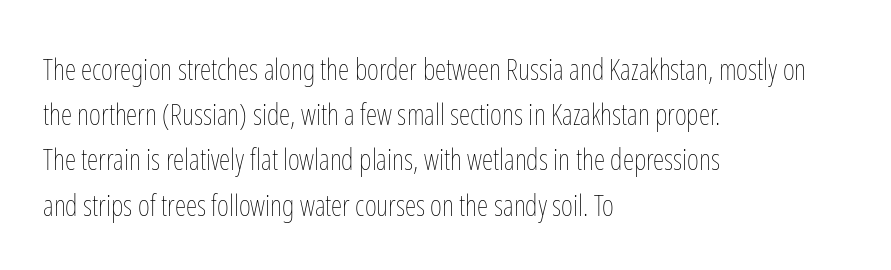
One-word summary of the alignment: left. The font's upright variant was chosen for this text. Has an underline been added? It has not. The letters advance in unequal steps, a hallmark of proportional type. The passage shown has conventional tracking throughout. One glance says typical: line gaps are just what's usual.
